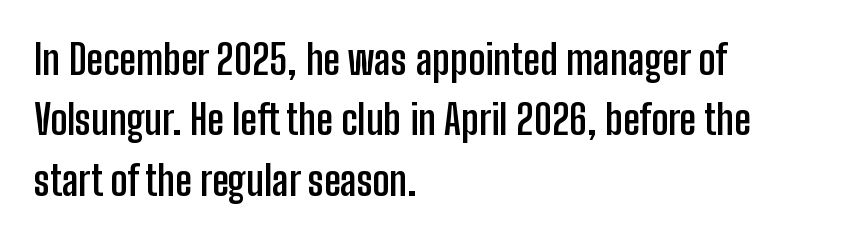
The image shows 41 px semibold, condensed sans-serif type, upright; set left-aligned, normal line spacing (1.47x), normal letter spacing, not underlined; low stroke contrast and a medium x-height.
